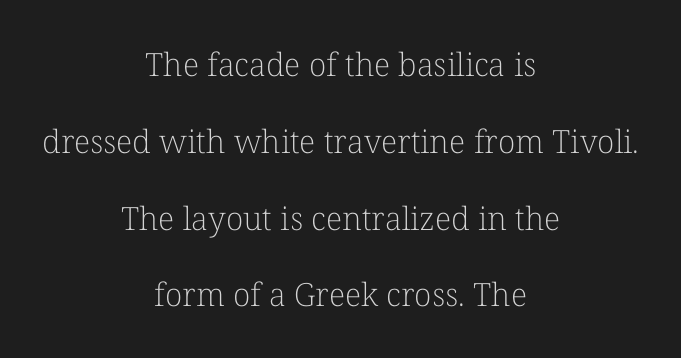
Q: Is the text bold? A: No.
Q: Is the text italic (slanted)? A: No, it is upright.
Q: Is the typeface a serif or a sans-serif typeface? A: Serif.
Q: Is the text underlined? A: No.
Q: How is the paragraph aligned? A: Centered.
Q: Is the spacing between letters normal or unusually wide? A: Normal.
Q: Is the spacing between lines tight, normal or loose? A: Loose.
Q: Width (condensed, normal, or wide)? A: Normal.
Q: Stroke contrast? A: Low.
Q: x-height? A: Medium.
Q: Monospaced? A: No.
